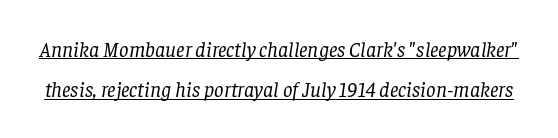
A typesetter would call this leading open, well beyond the default. The rendering applies a slant to the glyphs. Every word sits above its own underline. Words appear dense and cohesive because spacing is normal. Counters stay open thanks to moderate or lighter strokes.
